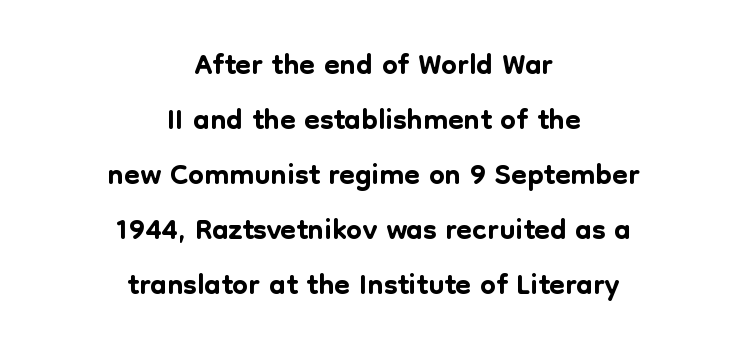
{"serif": "no", "italic": "no", "width": "normal", "stroke_contrast": "low", "x_height": "medium", "monospaced": "no", "underline": "no", "align": "center", "line_spacing_ratio": 1.22, "letter_spacing": "normal", "letter_spacing_em": 0.0, "glyph_px": 45}
